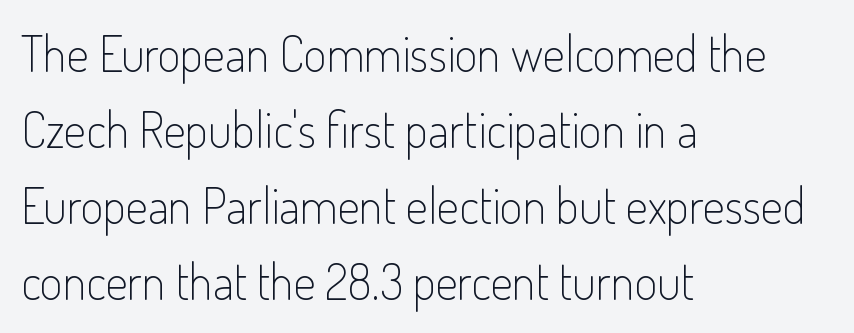
The image shows 49 px light, condensed sans-serif type, upright; set left-aligned, normal line spacing (1.55x), normal letter spacing, not underlined; low stroke contrast and a small x-height.
